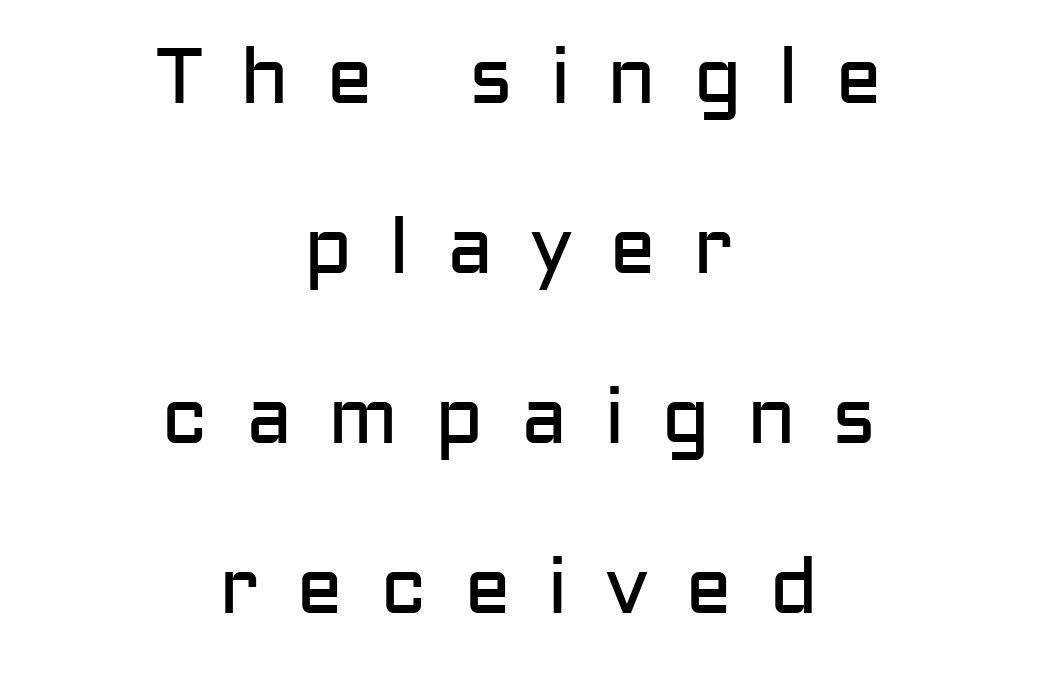
The image shows 79 px regular-weight sans-serif type, upright; set centered, loose line spacing (2.15x), unusually wide letter spacing (+0.46 em), not underlined; low stroke contrast and a medium x-height.
